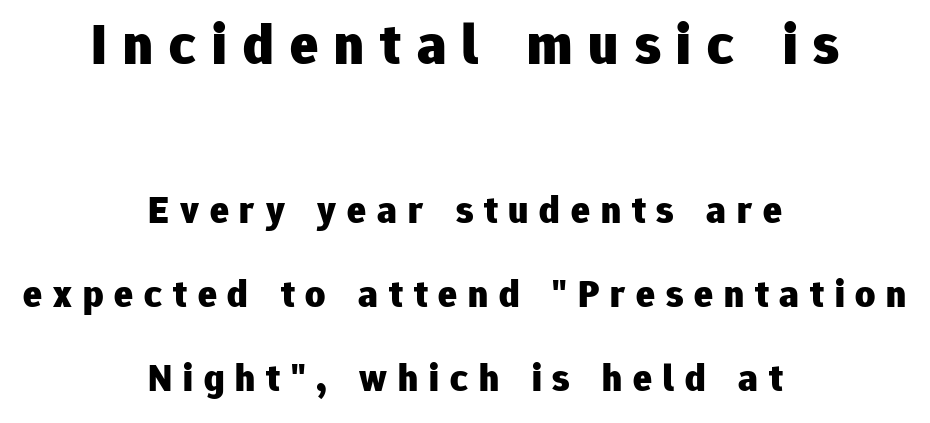
Q: Is the text bold? A: Yes.
Q: Is the text italic (slanted)? A: No, it is upright.
Q: Is the typeface a serif or a sans-serif typeface? A: Sans-serif.
Q: Is the text underlined? A: No.
Q: How is the paragraph aligned? A: Centered.
Q: Is the spacing between letters normal or unusually wide? A: Unusually wide.
Q: Is the spacing between lines tight, normal or loose? A: Loose.
Q: Which block of text is set in a larger size, the first (top) or the second (bottom)? A: The first (top) one.
Q: Width (condensed, normal, or wide)? A: Normal.
Q: Stroke contrast? A: Low.
Q: x-height? A: Medium.
Q: Monospaced? A: No.
